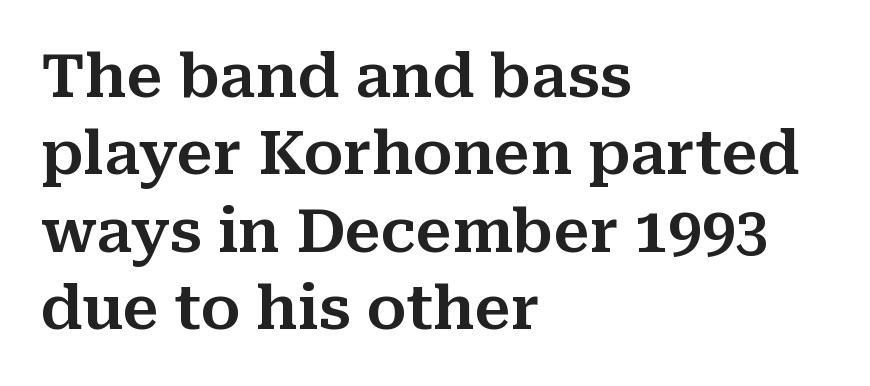
The image shows 60 px serif type, upright; set left-aligned, normal line spacing (1.29x), normal letter spacing, not underlined; medium stroke contrast and a medium x-height.
